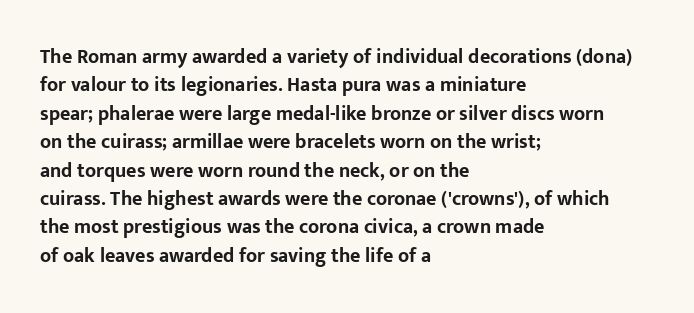
{"italic": "no", "bold": "yes", "underline": "no", "align": "left", "line_spacing": "normal", "line_spacing_ratio": 1.42, "letter_spacing": "normal", "letter_spacing_em": 0.0, "glyph_px": 20}
